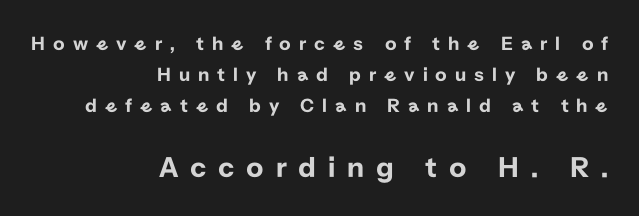
Designer's note — italics off, roman on. A sans-serif font was chosen for this passage. Compared with typical paragraphs, the rows here are spaced about the same. Teacher's note: observe the even right margin — that is flush-right alignment. The area under the type is left untouched.
